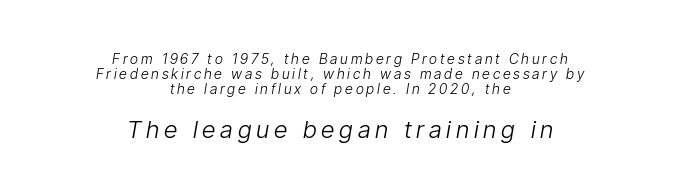
The image shows 24 px text type, italic (leaning right); set centered, tight line spacing (1.07x), unusually wide letter spacing (+0.2 em), not underlined; the second (bottom) block is 1.71x larger.
